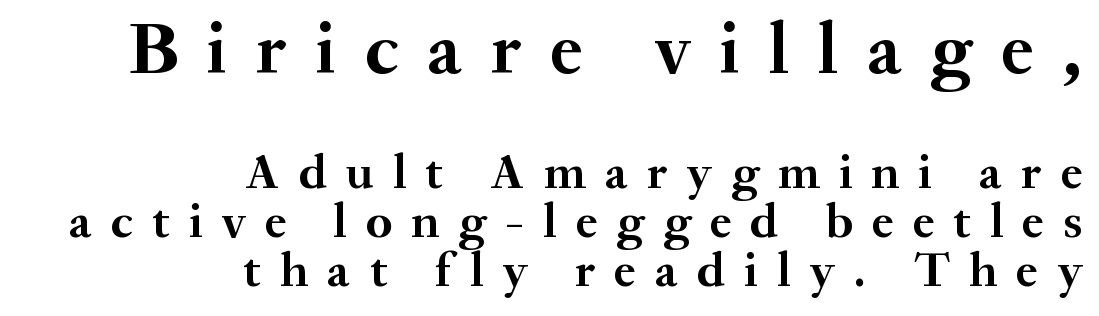
Visually, the top section dominates because its glyphs are scaled up. The glyphs in this specimen are seriffed. These lines stack with their right ends in a neat column. The baseline area is clear. The letters are spread apart with noticeably loose tracking.
